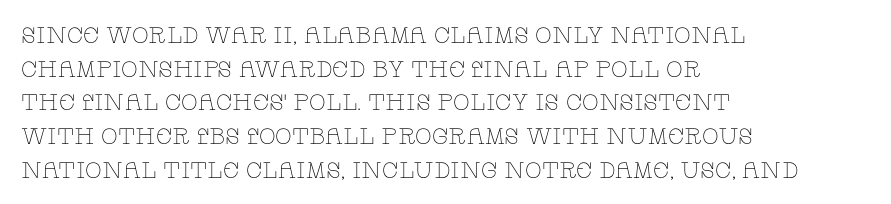
The image shows 22 px text type, upright; set left-aligned, normal line spacing (1.53x), normal letter spacing, not underlined.
